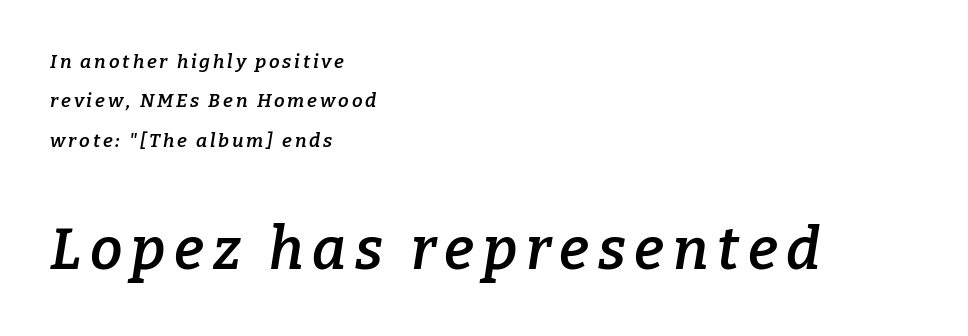
The image shows 58 px semibold serif type, italic (leaning right); set left-aligned, loose line spacing (2.07x), not underlined; the second (bottom) block is 3.05x larger; low stroke contrast and a medium x-height.
